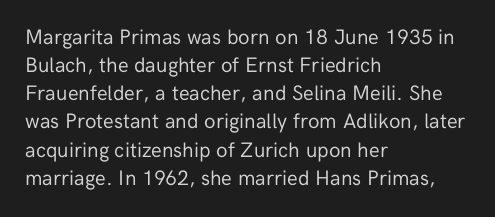
{"italic": "no", "bold": "no", "underline": "no", "align": "left", "line_spacing": "normal", "line_spacing_ratio": 1.34, "letter_spacing": "normal", "letter_spacing_em": 0.0, "glyph_px": 21}
